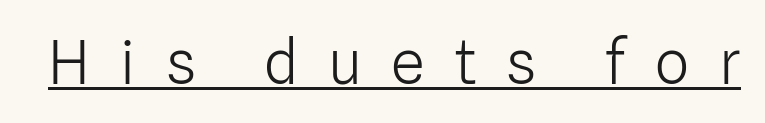
A typesetter would mark this as roman, not italic. Regarding serifs, this sample does without them. A light-to-regular cut is what we see here. Character widths vary here, with narrow letters taking less room than wide ones. Descenders here cross a horizontal rule under the line.
